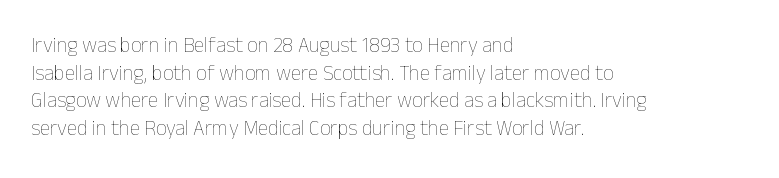
Teacher's note: observe the even left margin — that is flush-left alignment. The line texture is even and compact thanks to regular tracking. The lettering stays uniformly vertical, giving the passage a roman look. The baseline area is clear.
